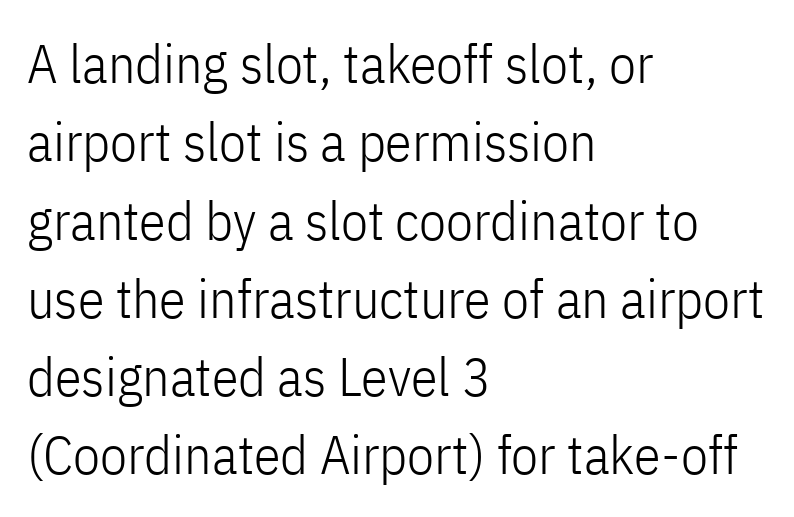
The zone under the glyphs is completely vacant. Look at the tracking — it's just the regular setting, nothing added. Notice how the passage keeps a crisp vertical edge on the left only. The letters carry no serifs — their stems end cleanly without finishing strokes.
